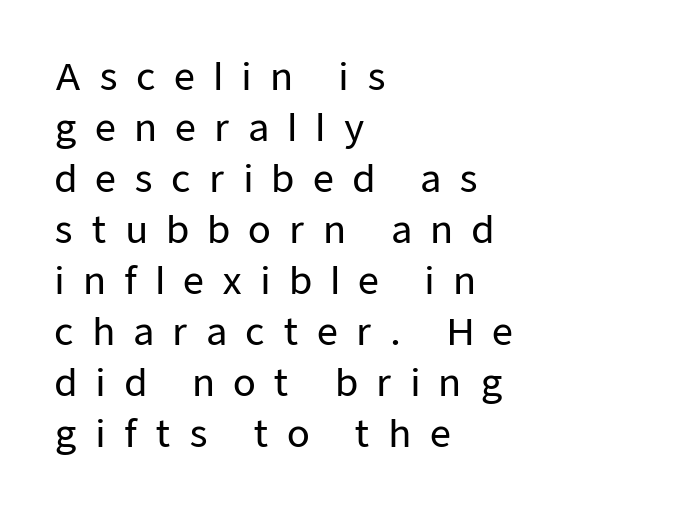
The image shows 37 px sans-serif type, upright; set left-aligned, normal line spacing (1.38x), unusually wide letter spacing (+0.48 em), not underlined; low stroke contrast and a medium x-height.
